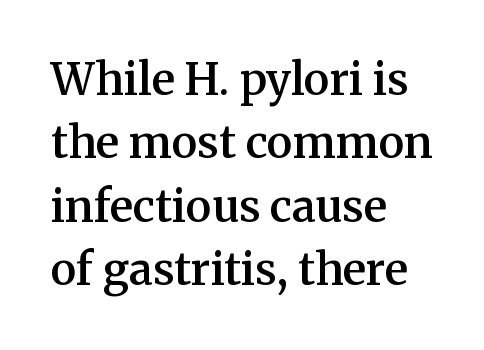
{"serif": "yes", "italic": "no", "bold": "semi", "weight": "semibold", "width": "normal", "stroke_contrast": "medium", "x_height": "medium", "monospaced": "no", "underline": "no", "align": "left", "line_spacing": "normal", "line_spacing_ratio": 1.44, "letter_spacing": "normal", "letter_spacing_em": 0.0, "glyph_px": 44}
